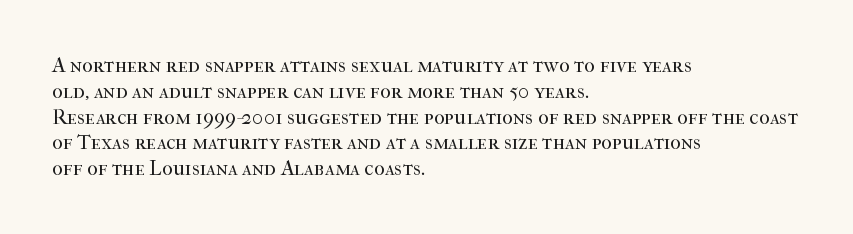
The image shows 21 px text type, upright; set left-aligned, line spacing 1.23x, normal letter spacing, not underlined.
